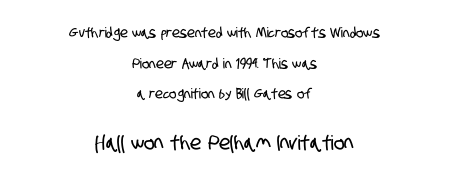
Q: Is the text underlined? A: No.
Q: How is the paragraph aligned? A: Centered.
Q: Is the spacing between letters normal or unusually wide? A: Normal.
Q: Is the spacing between lines tight, normal or loose? A: Loose.
Q: Which block of text is set in a larger size, the first (top) or the second (bottom)? A: The second (bottom) one.
